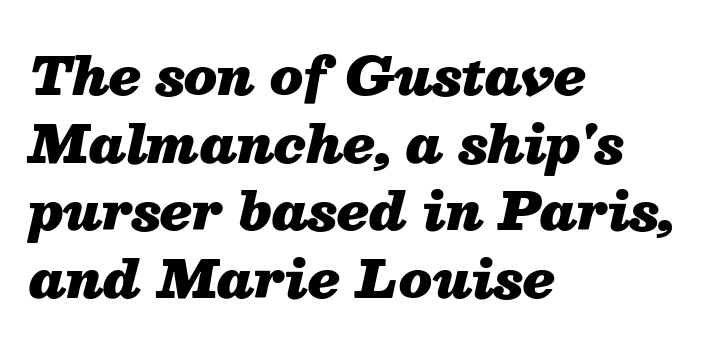
{"italic": "yes", "lean": "right", "slant_degrees": 13, "bold": "yes", "weight": "heavy", "width": "normal", "stroke_contrast": "medium", "x_height": "medium", "monospaced": "no", "underline": "no", "align": "left", "line_spacing": "normal", "line_spacing_ratio": 1.3, "letter_spacing": "normal", "letter_spacing_em": 0.0, "glyph_px": 52}
